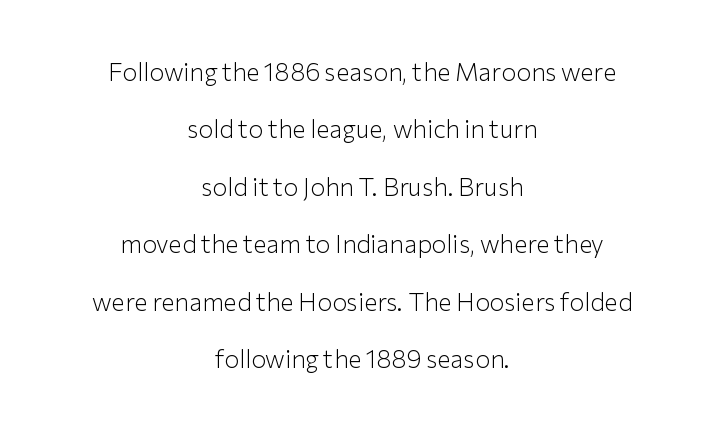
{"italic": "no", "bold": "no", "underline": "no", "align": "center", "line_spacing": "loose", "line_spacing_ratio": 2.3, "letter_spacing": "normal", "letter_spacing_em": 0.0, "glyph_px": 25}
